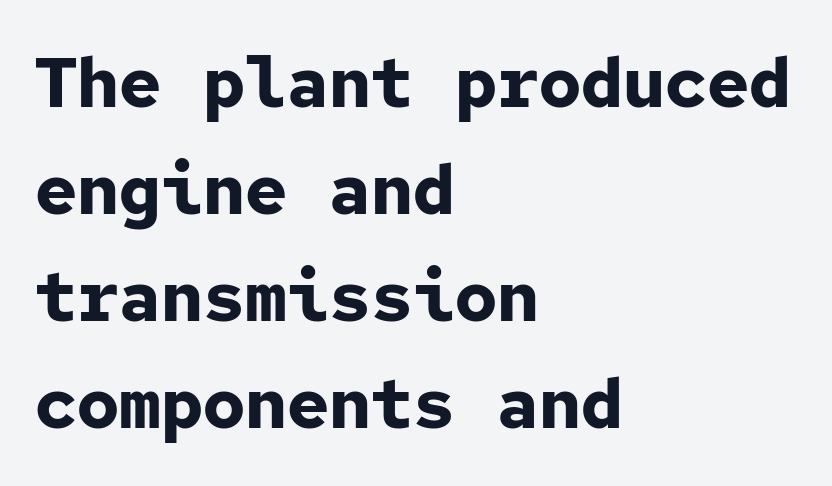
The image shows 70 px bold sans-serif type, upright, monospaced; set left-aligned, normal line spacing (1.53x), normal letter spacing, not underlined; low stroke contrast and a medium x-height.
